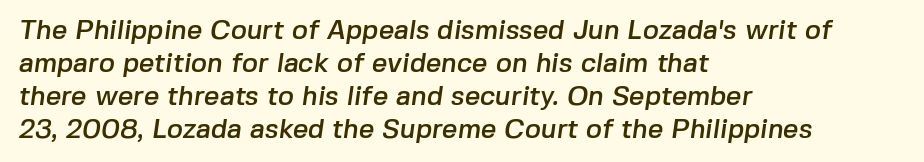
The image shows 27 px text type; set left-aligned, line spacing 1.22x, normal letter spacing, not underlined.
